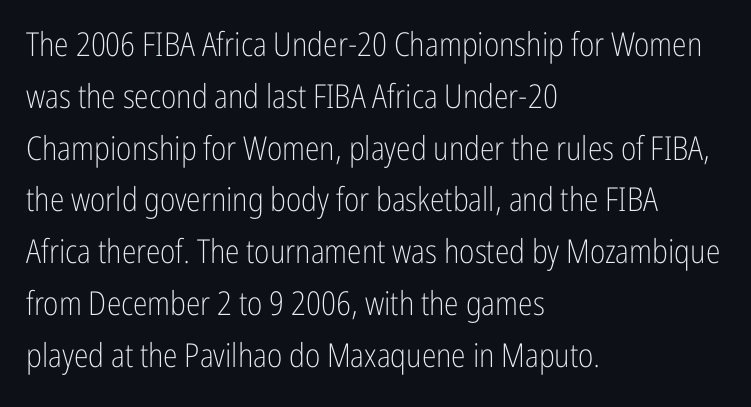
A typesetter would label this face a sans. Only glyphs here, with clear space below each row. Here the glyphs are tracked normally, forming tight word shapes. Notice how the passage keeps a crisp vertical edge on the left only. Rendered with straight, roman letterforms. Compared with typical paragraphs, the rows here are spaced about the same.
